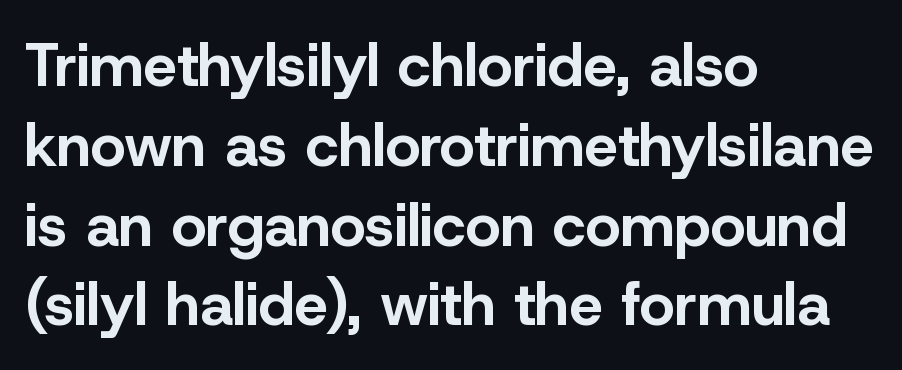
Q: Is the text bold? A: Yes.
Q: Is the text italic (slanted)? A: No, it is upright.
Q: Is the typeface a serif or a sans-serif typeface? A: Sans-serif.
Q: Is the text underlined? A: No.
Q: How is the paragraph aligned? A: Left-aligned.
Q: Is the spacing between letters normal or unusually wide? A: Normal.
Q: Is the spacing between lines tight, normal or loose? A: Normal.
Q: Width (condensed, normal, or wide)? A: Normal.
Q: Stroke contrast? A: Low.
Q: x-height? A: Medium.
Q: Monospaced? A: No.
